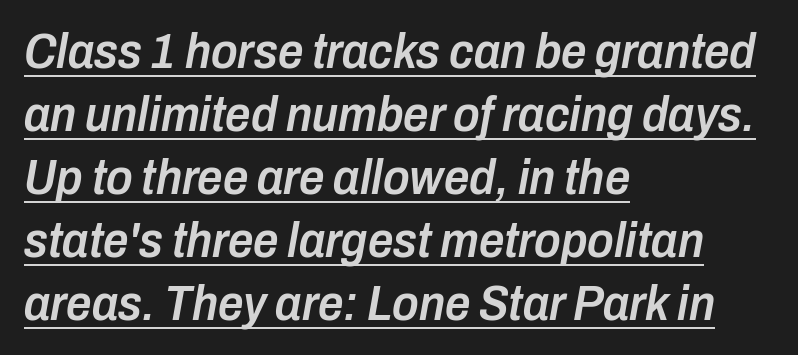
The image shows 50 px semibold, condensed type, italic (leaning right); set left-aligned, normal line spacing (1.26x), normal letter spacing, underlined; low stroke contrast and a medium x-height.
